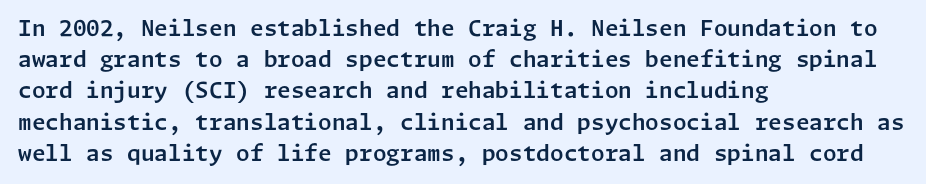
The image shows 22 px text type, upright; set left-aligned, normal line spacing (1.42x), normal letter spacing, not underlined.
